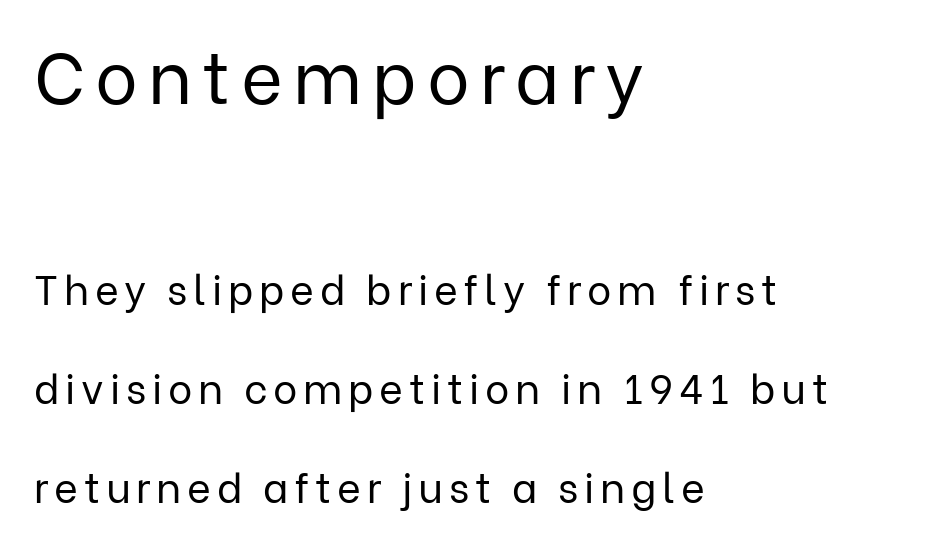
Q: Is the text bold? A: No.
Q: Is the text italic (slanted)? A: No, it is upright.
Q: Is the typeface a serif or a sans-serif typeface? A: Sans-serif.
Q: Is the text underlined? A: No.
Q: How is the paragraph aligned? A: Left-aligned.
Q: Is the spacing between lines tight, normal or loose? A: Loose.
Q: Which block of text is set in a larger size, the first (top) or the second (bottom)? A: The first (top) one.
Q: Width (condensed, normal, or wide)? A: Normal.
Q: Stroke contrast? A: Low.
Q: x-height? A: Medium.
Q: Monospaced? A: No.
